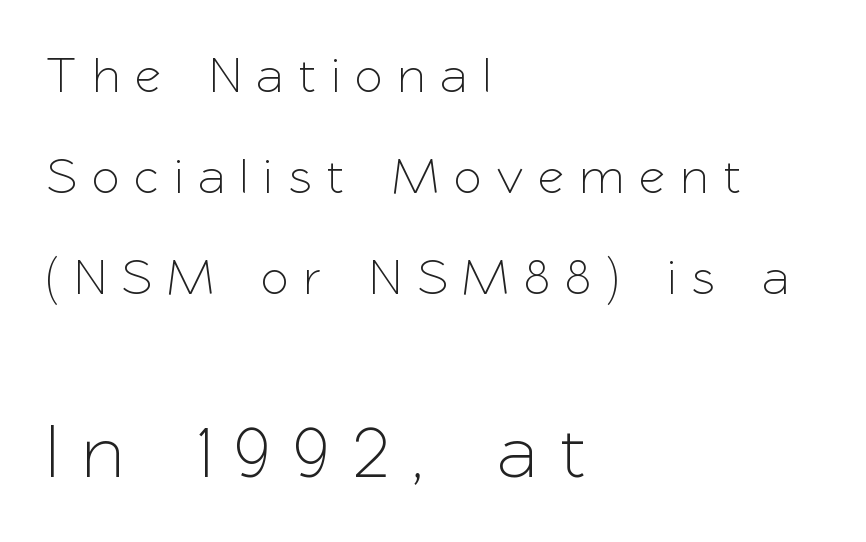
Q: Is the text italic (slanted)? A: No, it is upright.
Q: Is the typeface a serif or a sans-serif typeface? A: Sans-serif.
Q: Is the text underlined? A: No.
Q: How is the paragraph aligned? A: Left-aligned.
Q: Is the spacing between letters normal or unusually wide? A: Unusually wide.
Q: Is the spacing between lines tight, normal or loose? A: Loose.
Q: Which block of text is set in a larger size, the first (top) or the second (bottom)? A: The second (bottom) one.
Q: Width (condensed, normal, or wide)? A: Normal.
Q: Stroke contrast? A: Low.
Q: x-height? A: Medium.
Q: Monospaced? A: No.
